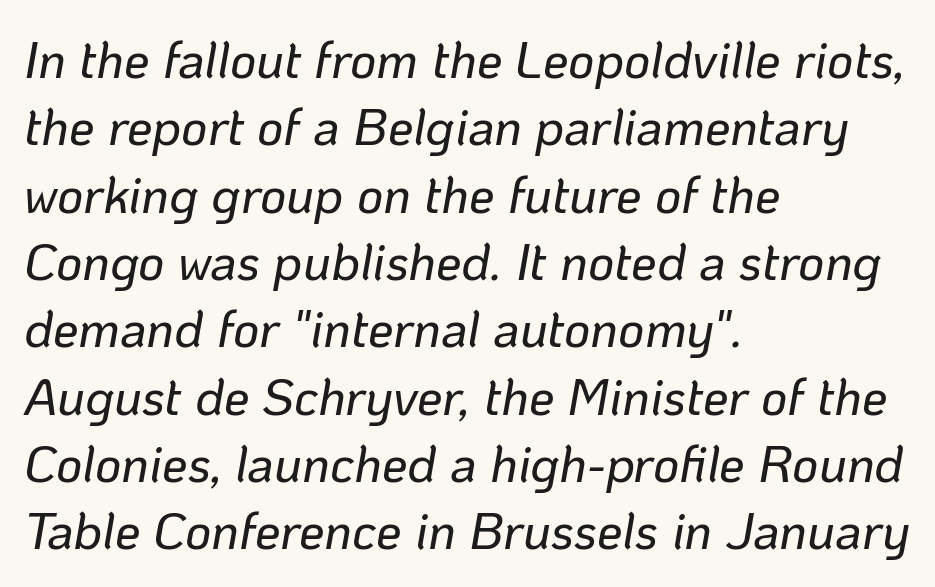
Rule under the text: the space is simply empty. Standard letterfit; no display-style spreading of the glyphs. Is this a fixed-width face? No — the glyphs have proportional, varying widths. Quick note: interline space is typical.
